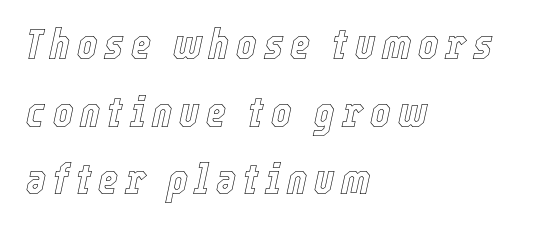
The image shows 43 px condensed type, italic (leaning right); set left-aligned, normal line spacing (1.57x), not underlined; a medium x-height.
